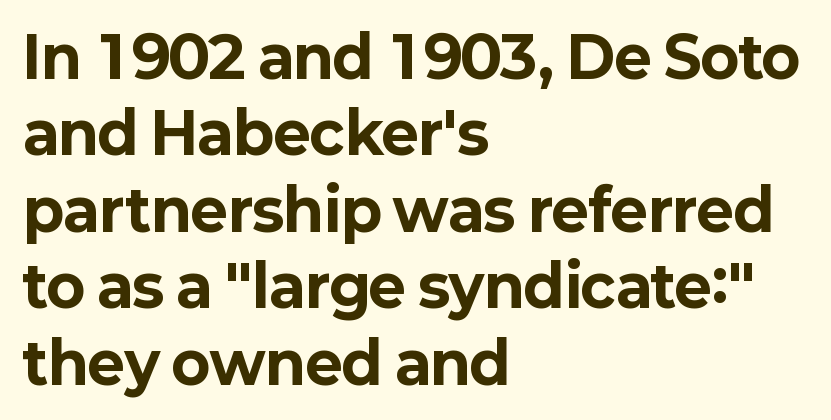
Students, this is bold: see how much ink each stroke carries. Serif or sans? Sans — the stroke terminals are bare. When letters stand straight like this, we call the style roman or upright. Here the designer chose a conventional face with non-uniform glyph widths. These lines are set flush left with a ragged right edge.
